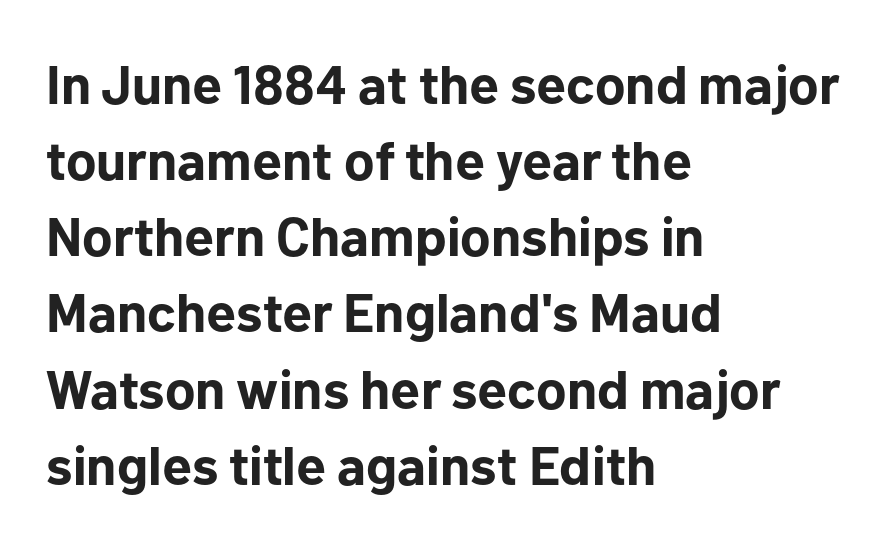
{"serif": "no", "italic": "no", "bold": "yes", "weight": "bold", "width": "normal", "stroke_contrast": "low", "x_height": "medium", "monospaced": "no", "underline": "no", "align": "left", "line_spacing": "normal", "line_spacing_ratio": 1.41, "letter_spacing": "normal", "letter_spacing_em": 0.0, "glyph_px": 54}
